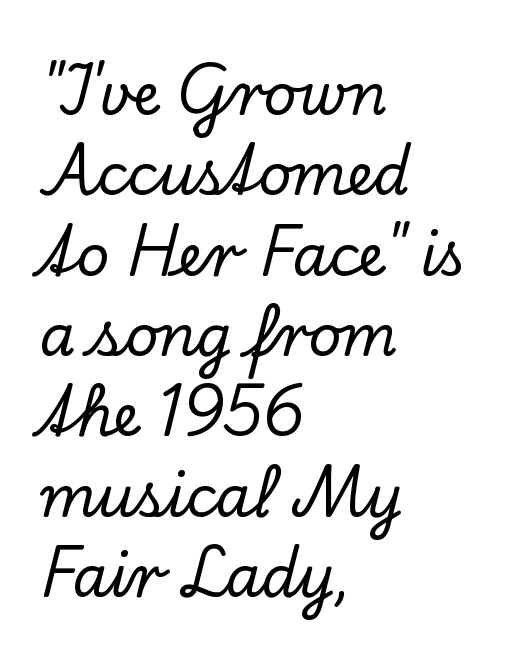
Q: Is the text italic (slanted)? A: Yes.
Q: Is the typeface a serif or a sans-serif typeface? A: Serif.
Q: Is the text underlined? A: No.
Q: How is the paragraph aligned? A: Left-aligned.
Q: Is the spacing between letters normal or unusually wide? A: Normal.
Q: Is the spacing between lines tight, normal or loose? A: Normal.
Q: Width (condensed, normal, or wide)? A: Normal.
Q: Stroke contrast? A: Low.
Q: x-height? A: Small.
Q: Monospaced? A: No.
